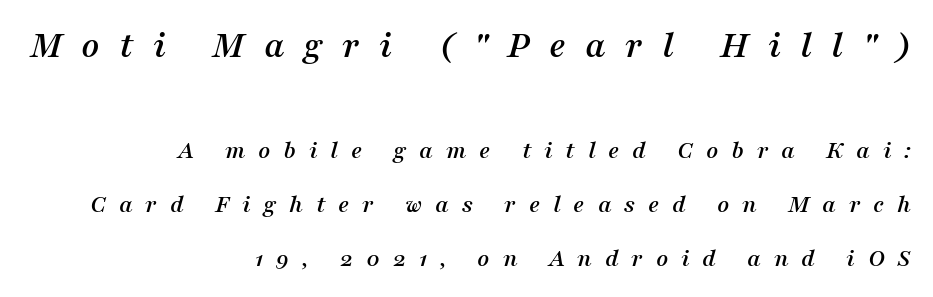
In terms of posture, this sample is oblique. The characters display serif detailing at their extremities. This sample has the flowing, uneven cadence of proportional lettering. Top chunk: large. Bottom chunk: small.
